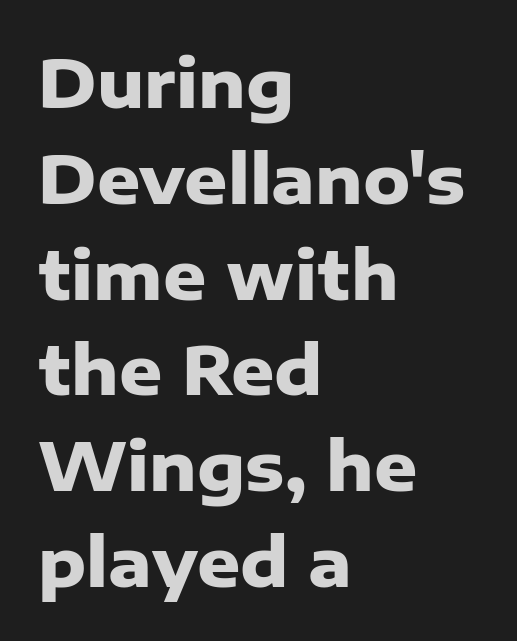
The image shows 67 px heavy sans-serif type, upright; set left-aligned, normal line spacing (1.43x), normal letter spacing, not underlined; low stroke contrast and a medium x-height.
